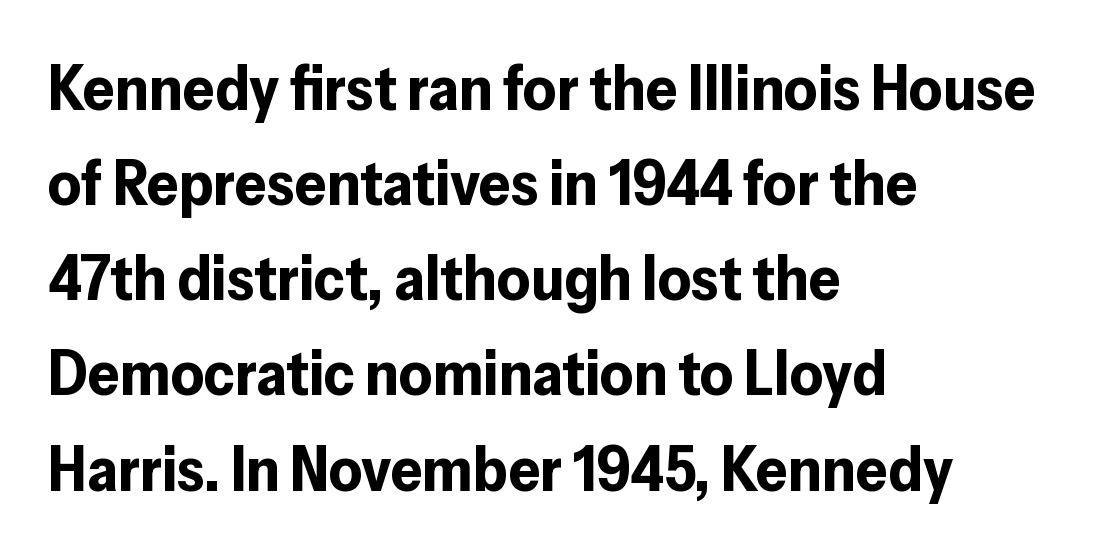
The letters stand upright; this is a roman face. Short and long lines alike share a common starting point at left. On the weight axis this lands at bold, roughly 700. Observe the ordinary spacing: letters are neighbours, not strangers. Observe the absence of serifs on each vertical stroke in this sample.
